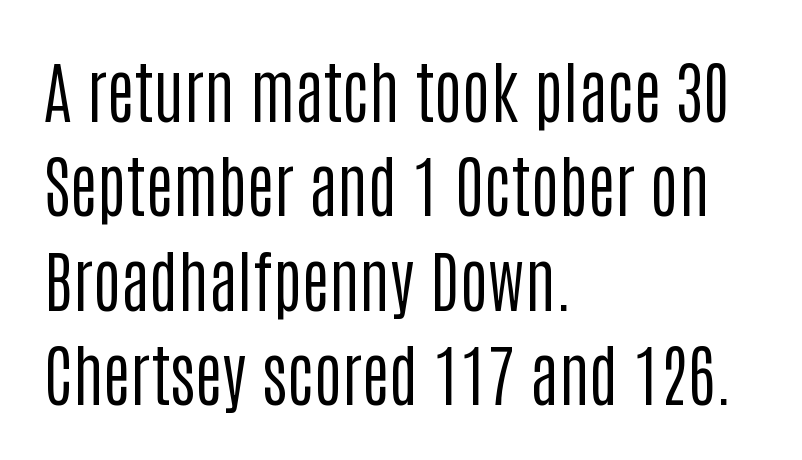
Q: Is the text bold? A: No.
Q: Is the text italic (slanted)? A: No, it is upright.
Q: Is the typeface a serif or a sans-serif typeface? A: Sans-serif.
Q: Is the text underlined? A: No.
Q: How is the paragraph aligned? A: Left-aligned.
Q: Is the spacing between letters normal or unusually wide? A: Normal.
Q: Is the spacing between lines tight, normal or loose? A: Normal.
Q: Width (condensed, normal, or wide)? A: Condensed.
Q: Stroke contrast? A: Low.
Q: x-height? A: Large.
Q: Monospaced? A: No.
